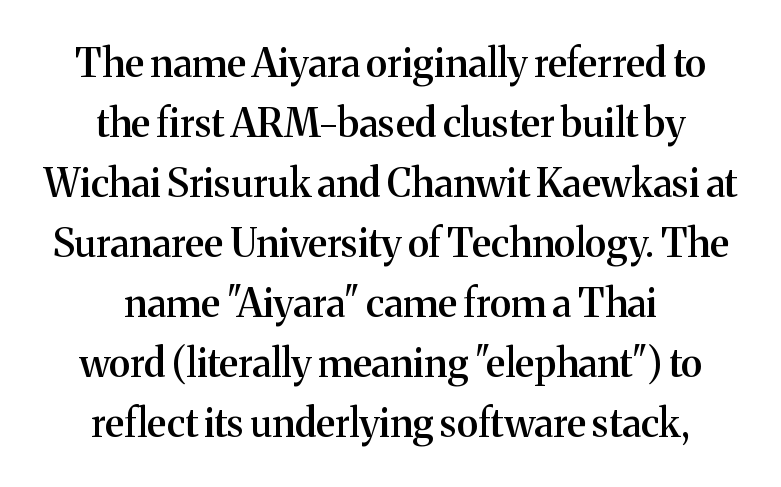
The image shows 39 px semibold serif type, upright; set centered, normal line spacing (1.54x), normal letter spacing, not underlined; medium stroke contrast and a medium x-height.
